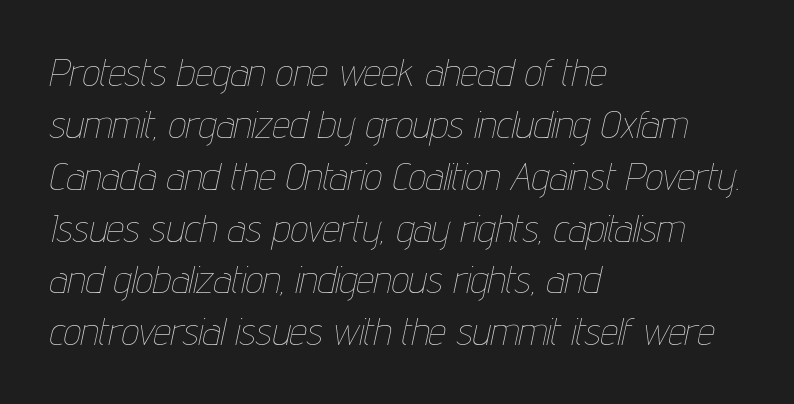
Q: Is the text bold? A: No.
Q: Is the text italic (slanted)? A: Yes, it leans right by about 12 degrees.
Q: Is the text underlined? A: No.
Q: How is the paragraph aligned? A: Left-aligned.
Q: Is the spacing between letters normal or unusually wide? A: Normal.
Q: Is the spacing between lines tight, normal or loose? A: Normal.
Q: Width (condensed, normal, or wide)? A: Condensed.
Q: Stroke contrast? A: Low.
Q: x-height? A: Medium.
Q: Monospaced? A: No.
